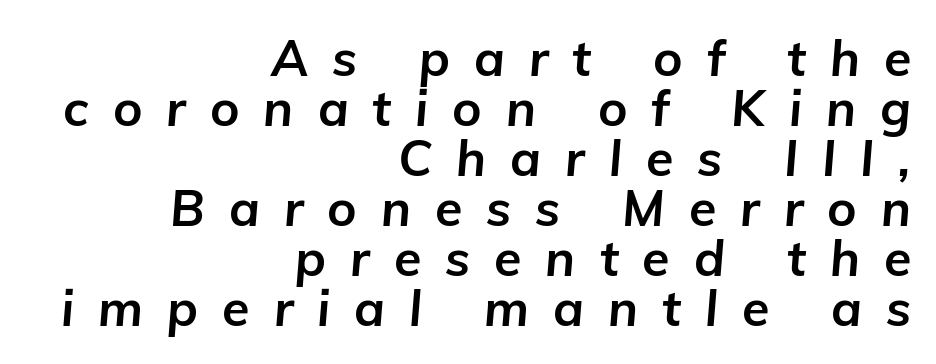
Q: Is the text bold? A: Yes.
Q: Is the text italic (slanted)? A: Yes, it leans right by about 5 degrees.
Q: Is the text underlined? A: No.
Q: How is the paragraph aligned? A: Right-aligned.
Q: Is the spacing between letters normal or unusually wide? A: Unusually wide.
Q: Is the spacing between lines tight, normal or loose? A: Tight.
Q: Width (condensed, normal, or wide)? A: Normal.
Q: Stroke contrast? A: Low.
Q: x-height? A: Medium.
Q: Monospaced? A: No.
